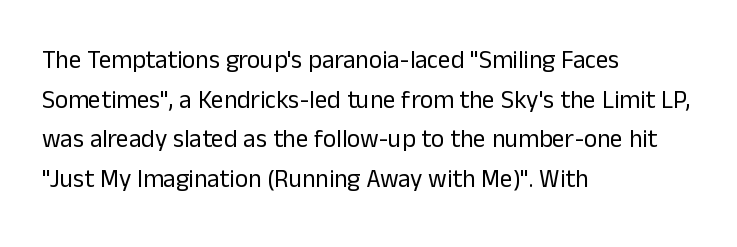
The image shows 25 px text type, upright; set left-aligned, normal line spacing (1.59x), normal letter spacing, not underlined.
